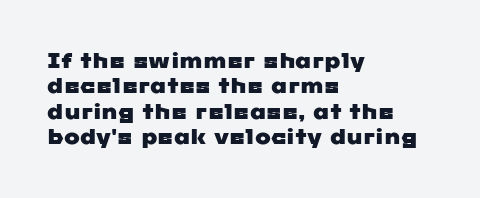
Q: Is the text underlined? A: No.
Q: How is the paragraph aligned? A: Left-aligned.
Q: Is the spacing between letters normal or unusually wide? A: Normal.
